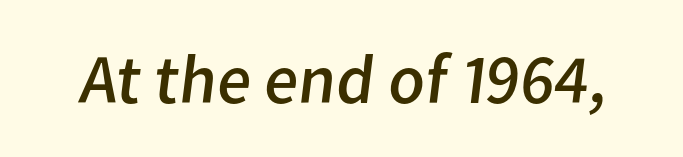
{"serif": "no", "bold": "no", "weight": "regular", "width": "normal", "stroke_contrast": "low", "x_height": "medium", "monospaced": "no", "underline": "no", "letter_spacing": "normal", "letter_spacing_em": 0.0, "glyph_px": 70}
